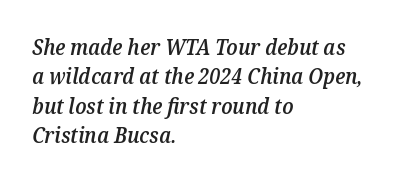
{"italic": "yes", "lean": "right", "slant_degrees": 12, "bold": "semi", "underline": "no", "align": "left", "line_spacing": "normal", "line_spacing_ratio": 1.4, "letter_spacing": "normal", "letter_spacing_em": 0.0, "glyph_px": 21}
